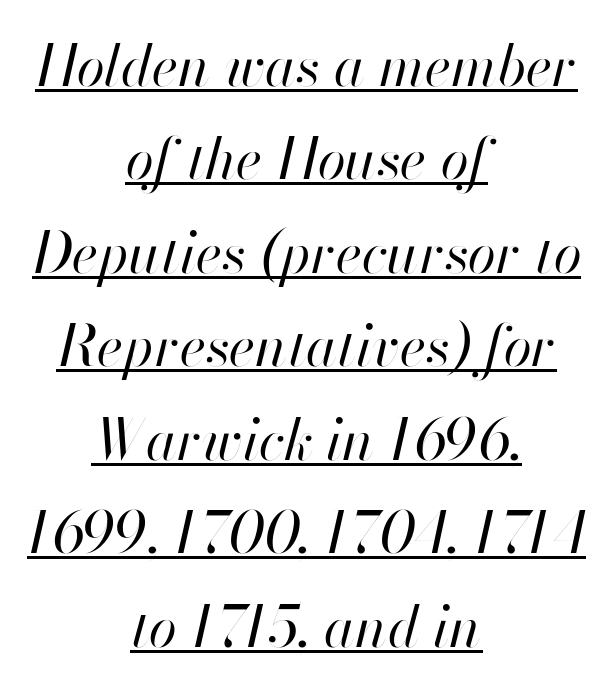
Q: Is the text bold? A: No.
Q: Is the text italic (slanted)? A: Yes, it leans right by about 13 degrees.
Q: Is the text underlined? A: Yes.
Q: How is the paragraph aligned? A: Centered.
Q: Is the spacing between letters normal or unusually wide? A: Normal.
Q: Is the spacing between lines tight, normal or loose? A: Normal.
Q: Width (condensed, normal, or wide)? A: Normal.
Q: Stroke contrast? A: High.
Q: x-height? A: Small.
Q: Monospaced? A: No.
